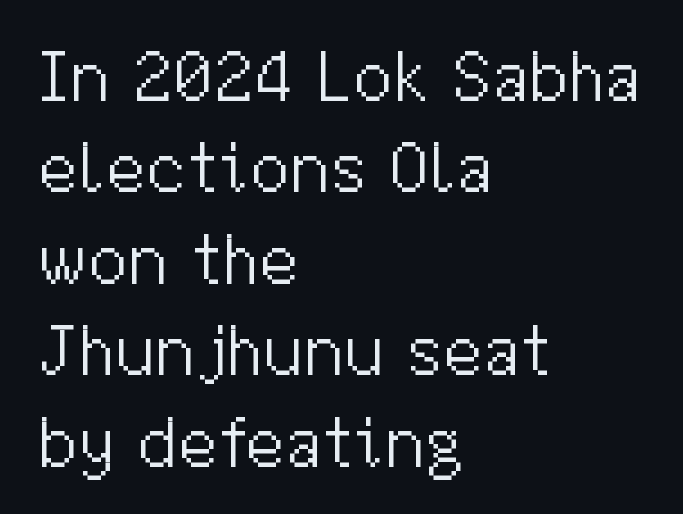
You can tell it's not italic because the verticals are truly vertical. Teacher's note: observe the even left margin — that is flush-left alignment. In terms of letterspacing, this is plain default setting. The gap between lines stays unmarked. This reads as an unemphasized weight, regular at the heaviest.
